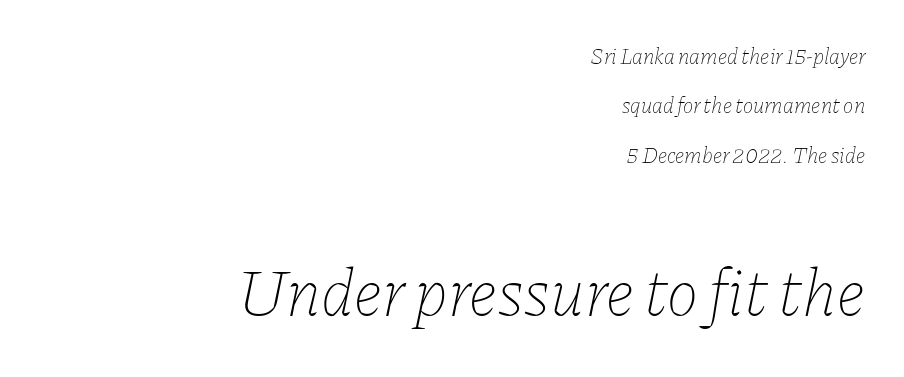
Italic? Definitely — the glyphs are oblique. Stems and bowls with no extra thickness — not bold. This sample has the flowing, uneven cadence of proportional lettering. This sample trades compactness for vertical openness between lines.
